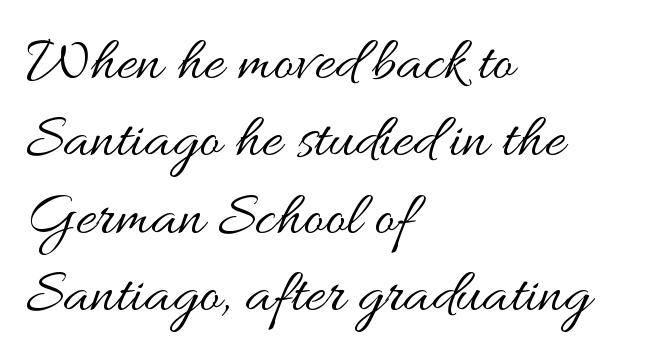
{"bold": "no", "weight": "regular", "width": "wide", "stroke_contrast": "medium", "x_height": "small", "monospaced": "no", "underline": "no", "align": "left", "line_spacing": "normal", "line_spacing_ratio": 1.25, "letter_spacing": "normal", "letter_spacing_em": 0.0, "glyph_px": 62}
